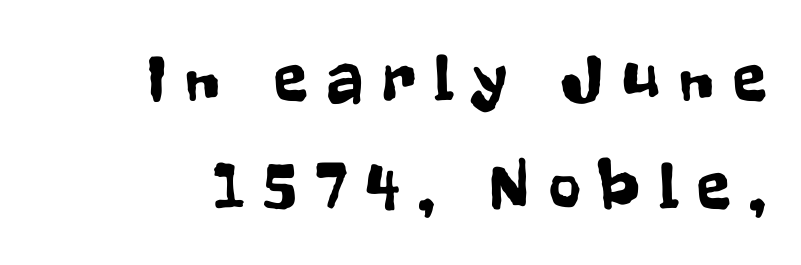
{"serif": "no", "italic": "no", "width": "condensed", "stroke_contrast": "low", "x_height": "medium", "monospaced": "no", "underline": "no", "align": "right", "line_spacing": "normal", "line_spacing_ratio": 1.57, "letter_spacing": "wide", "letter_spacing_em": 0.28, "glyph_px": 69}
